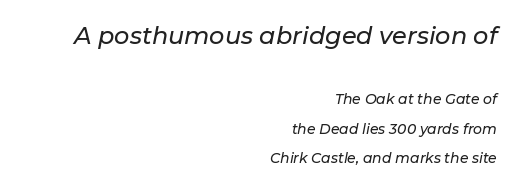
{"italic": "yes", "lean": "right", "slant_degrees": 11, "underline": "no", "align": "right", "line_spacing": "loose", "line_spacing_ratio": 2.12, "letter_spacing": "normal", "letter_spacing_em": 0.0, "larger_block": "first", "size_ratio": 1.71, "glyph_px": 24}
